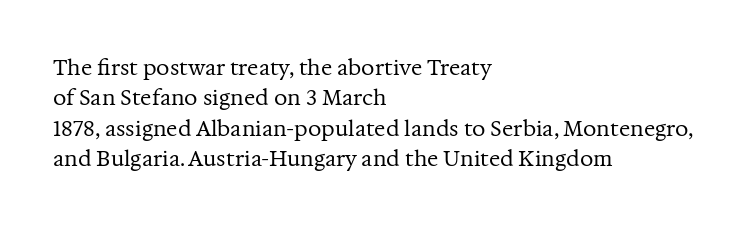
The image shows 21 px text type, upright; set left-aligned, normal line spacing (1.45x), normal letter spacing, not underlined.
